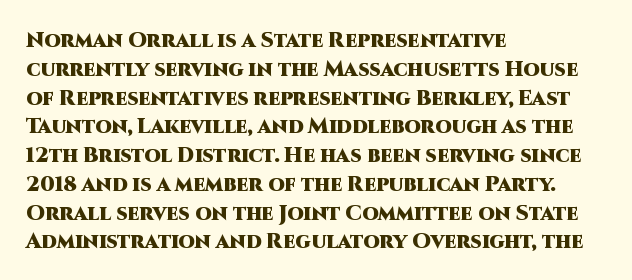
The image shows 21 px bold type, upright; set left-aligned, normal line spacing (1.37x), normal letter spacing, not underlined.
